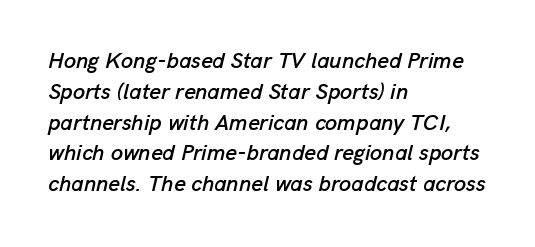
{"italic": "yes", "lean": "right", "slant_degrees": 13, "underline": "no", "align": "left", "line_spacing": "normal", "line_spacing_ratio": 1.4, "letter_spacing": "normal", "letter_spacing_em": 0.0, "glyph_px": 22}
